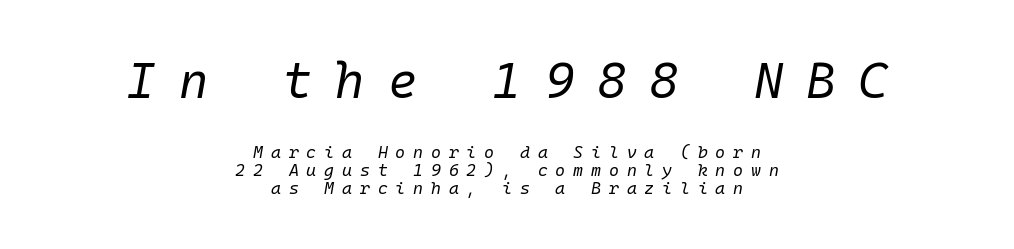
{"italic": "yes", "lean": "right", "slant_degrees": 10, "bold": "no", "weight": "regular", "width": "normal", "stroke_contrast": "low", "x_height": "medium", "monospaced": "yes", "underline": "no", "align": "center", "line_spacing": "tight", "line_spacing_ratio": 1.03, "letter_spacing": "wide", "letter_spacing_em": 0.46, "larger_block": "first", "size_ratio": 2.94, "glyph_px": 50}
